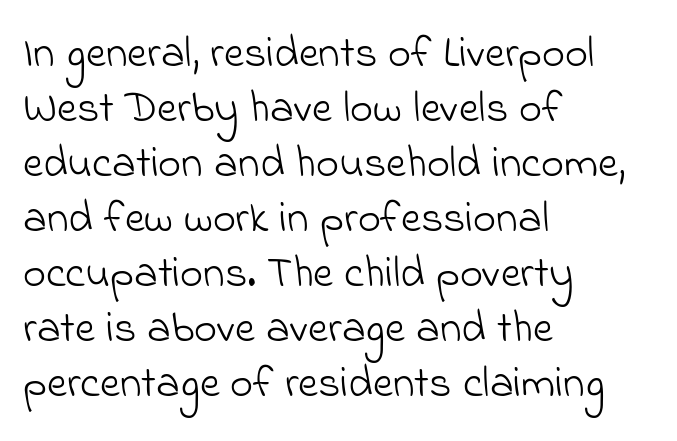
The image shows 44 px light sans-serif type; set left-aligned, normal line spacing (1.25x), normal letter spacing, not underlined; low stroke contrast and a small x-height.
